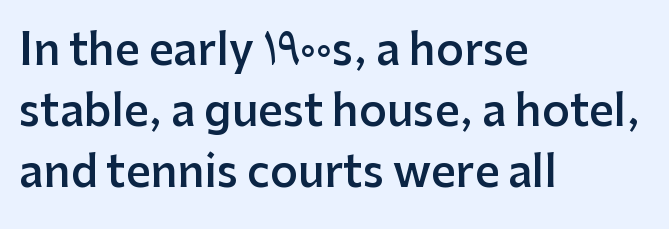
Q: Is the text bold? A: Semi-bold.
Q: Is the text italic (slanted)? A: No, it is upright.
Q: Is the typeface a serif or a sans-serif typeface? A: Sans-serif.
Q: Is the text underlined? A: No.
Q: How is the paragraph aligned? A: Left-aligned.
Q: Is the spacing between letters normal or unusually wide? A: Normal.
Q: Is the spacing between lines tight, normal or loose? A: Normal.
Q: Width (condensed, normal, or wide)? A: Normal.
Q: Stroke contrast? A: Low.
Q: x-height? A: Medium.
Q: Monospaced? A: No.
